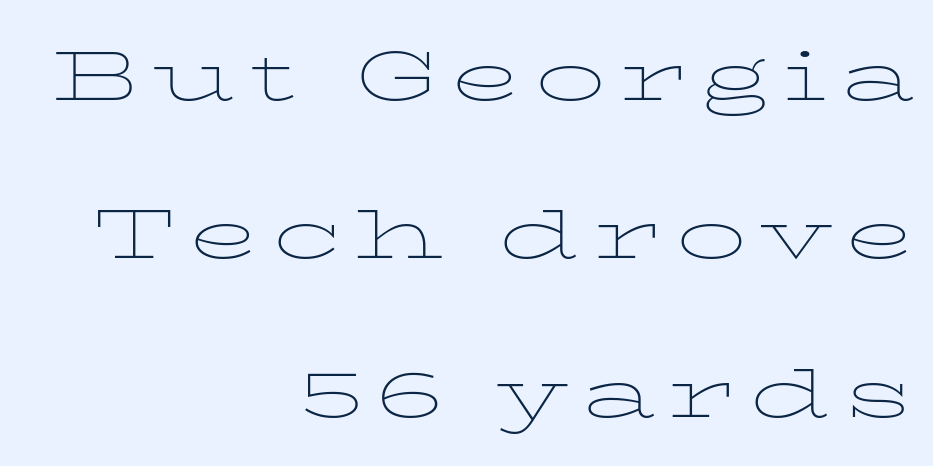
The image shows 71 px thin, wide serif type, upright; set right-aligned, loose line spacing (2.23x), not underlined; low stroke contrast and a medium x-height.
